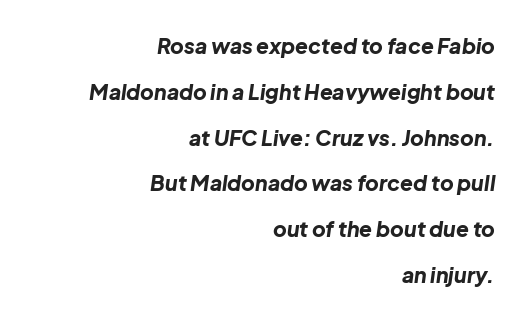
{"italic": "yes", "lean": "right", "slant_degrees": 8, "bold": "yes", "underline": "no", "align": "right", "line_spacing": "loose", "line_spacing_ratio": 2.18, "letter_spacing": "normal", "letter_spacing_em": 0.0, "glyph_px": 21}
